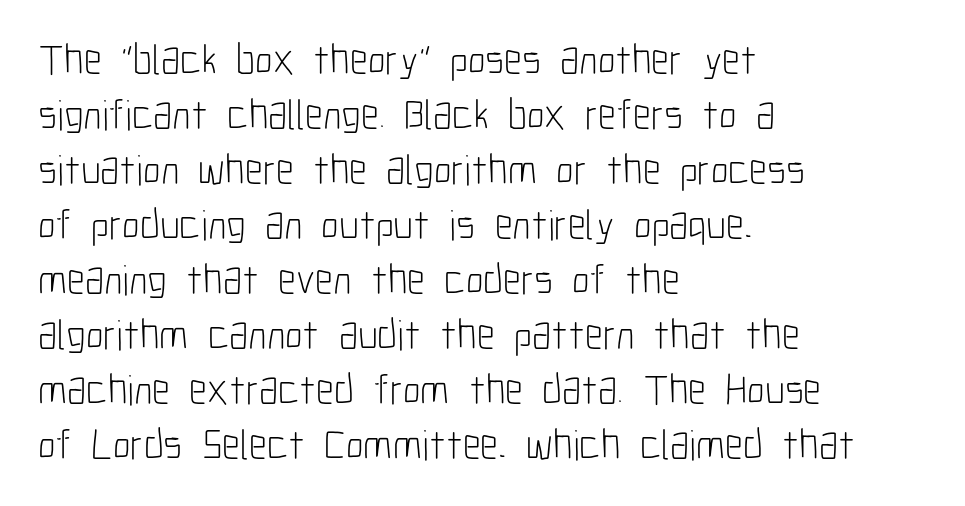
{"serif": "no", "italic": "no", "bold": "no", "weight": "light", "width": "condensed", "stroke_contrast": "low", "x_height": "medium", "monospaced": "no", "underline": "no", "align": "left", "line_spacing": "normal", "line_spacing_ratio": 1.28, "letter_spacing": "normal", "letter_spacing_em": 0.0, "glyph_px": 43}
